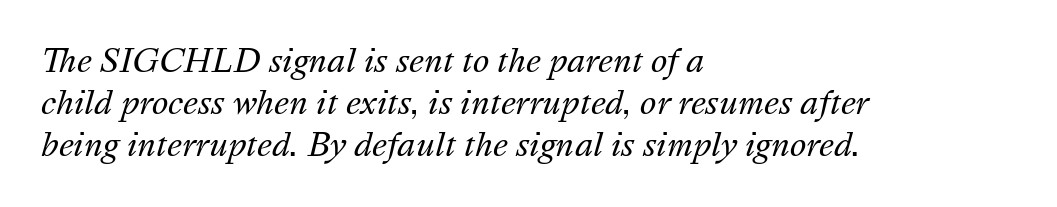
{"italic": "yes", "lean": "right", "slant_degrees": 16, "bold": "no", "weight": "regular", "width": "normal", "stroke_contrast": "medium", "x_height": "medium", "monospaced": "no", "underline": "no", "align": "left", "line_spacing": "normal", "line_spacing_ratio": 1.36, "letter_spacing": "normal", "letter_spacing_em": 0.0, "glyph_px": 31}
